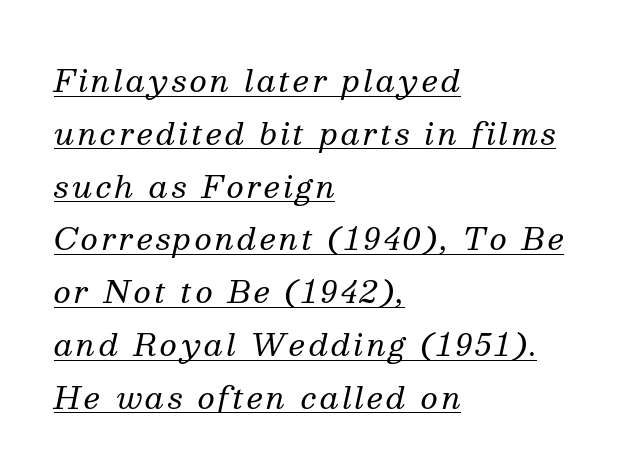
The image shows 30 px regular-weight serif type, italic (leaning right); set left-aligned, line spacing 1.76x, underlined; medium stroke contrast and a medium x-height.
